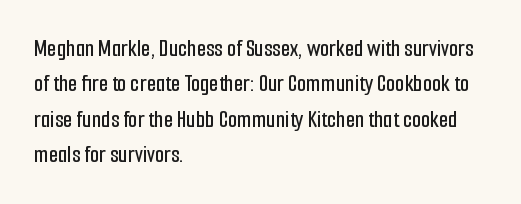
The image shows 24 px text type, upright; set left-aligned, normal line spacing (1.47x), normal letter spacing, not underlined.
